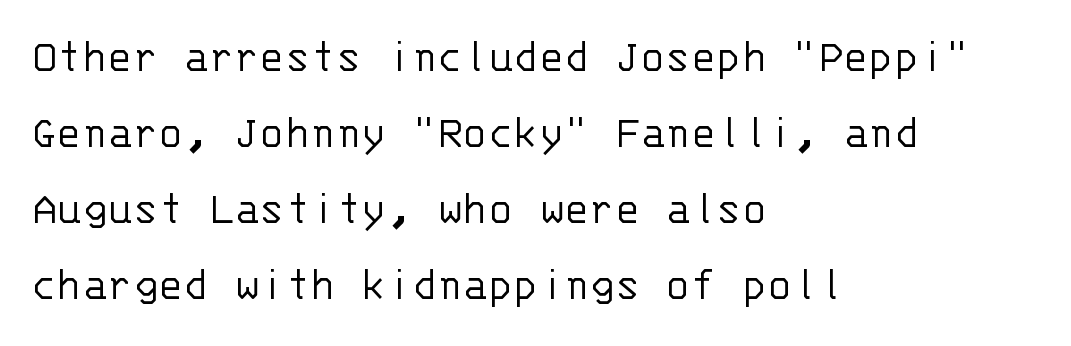
{"serif": "no", "italic": "no", "bold": "no", "weight": "light", "width": "normal", "stroke_contrast": "low", "x_height": "large", "monospaced": "yes", "underline": "no", "align": "left", "line_spacing": "normal", "line_spacing_ratio": 1.62, "letter_spacing": "normal", "letter_spacing_em": 0.0, "glyph_px": 47}
